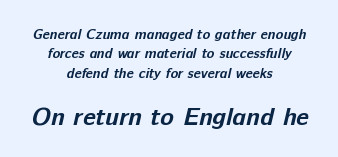
{"bold": "yes", "underline": "no", "align": "center", "line_spacing": "normal", "line_spacing_ratio": 1.38, "letter_spacing": "normal", "letter_spacing_em": 0.0, "larger_block": "second", "size_ratio": 1.79, "glyph_px": 25}
